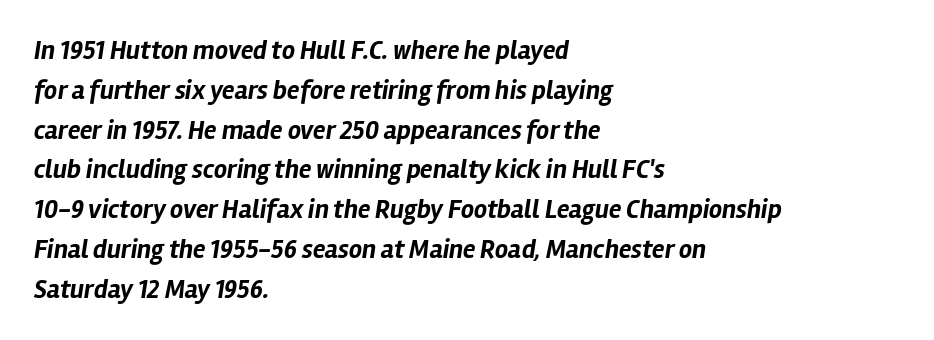
Line starts are locked; line ends wander. Does the weight exceed regular? Yes, all the way to bold. Interline gaps are of average width in this sample. This sample uses an oblique cut, with every glyph tilted off the vertical. Short note: letters normally spaced. Plain, unruled lines of type.
